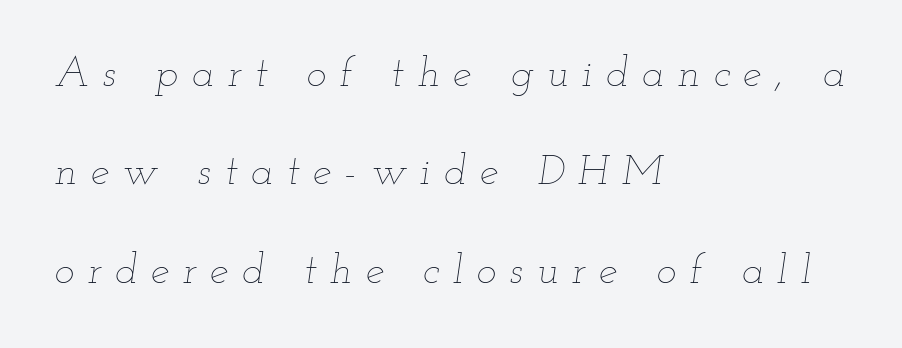
The image shows 42 px thin, wide type, italic (leaning right); set left-aligned, loose line spacing (2.34x), unusually wide letter spacing (+0.32 em), not underlined; low stroke contrast and a small x-height.
